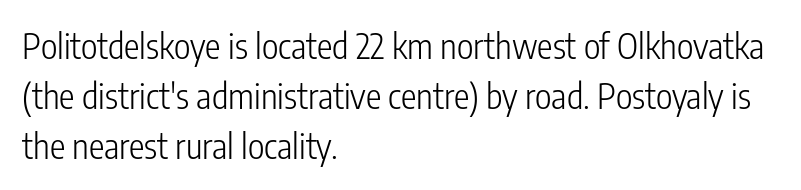
The image shows 35 px light, condensed sans-serif type, upright; set left-aligned, normal line spacing (1.43x), normal letter spacing, not underlined; low stroke contrast and a medium x-height.
